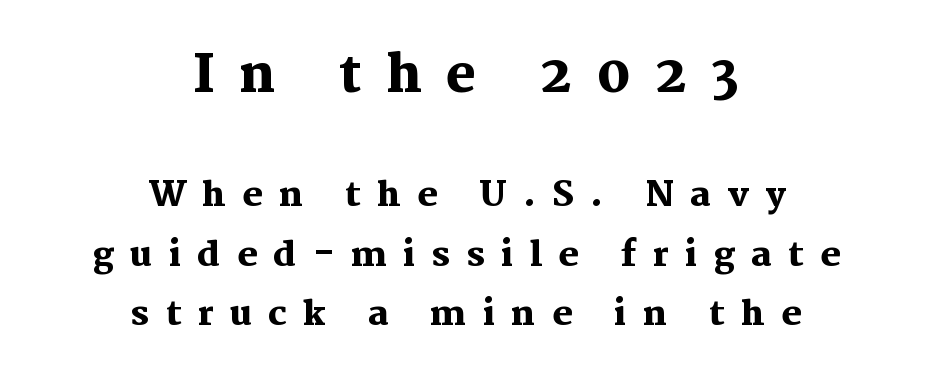
Q: Is the text bold? A: Yes.
Q: Is the text italic (slanted)? A: No, it is upright.
Q: Is the typeface a serif or a sans-serif typeface? A: Serif.
Q: Is the text underlined? A: No.
Q: How is the paragraph aligned? A: Centered.
Q: Is the spacing between letters normal or unusually wide? A: Unusually wide.
Q: Which block of text is set in a larger size, the first (top) or the second (bottom)? A: The first (top) one.
Q: Width (condensed, normal, or wide)? A: Normal.
Q: Stroke contrast? A: Medium.
Q: x-height? A: Medium.
Q: Monospaced? A: No.
